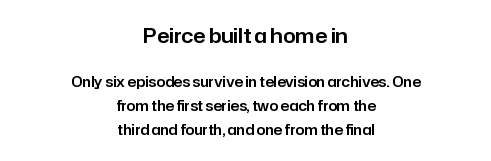
{"italic": "no", "underline": "no", "align": "center", "line_spacing": "normal", "line_spacing_ratio": 1.7, "letter_spacing": "normal", "letter_spacing_em": 0.0, "larger_block": "first", "size_ratio": 1.43, "glyph_px": 20}
